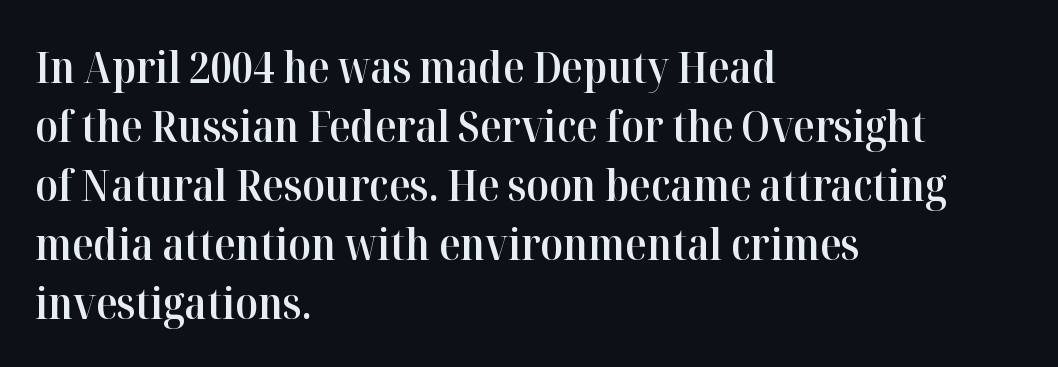
The image shows 44 px semibold serif type, upright; set left-aligned, normal line spacing (1.34x), normal letter spacing, not underlined; high stroke contrast and a medium x-height.
